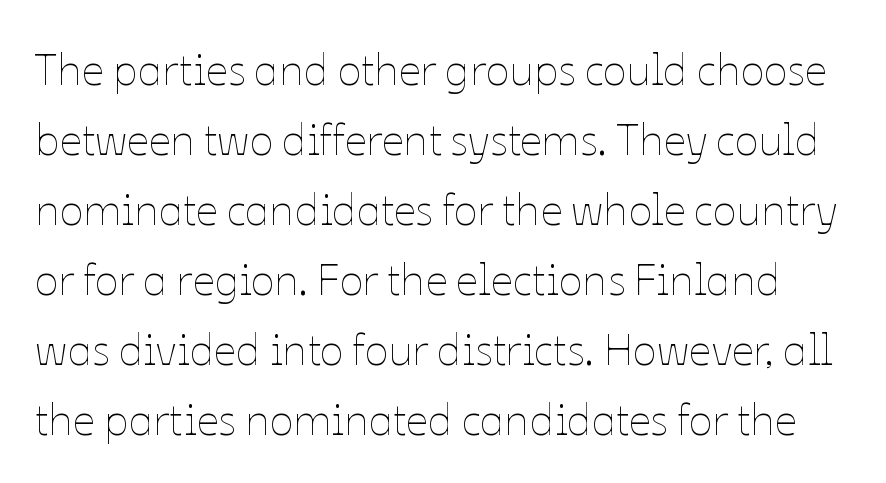
Q: Is the text bold? A: No.
Q: Is the text italic (slanted)? A: No, it is upright.
Q: Is the text underlined? A: No.
Q: Is the spacing between letters normal or unusually wide? A: Normal.
Q: Is the spacing between lines tight, normal or loose? A: Normal.
Q: Width (condensed, normal, or wide)? A: Normal.
Q: Stroke contrast? A: Low.
Q: x-height? A: Medium.
Q: Monospaced? A: No.
